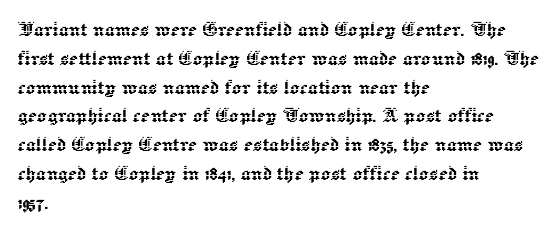
{"italic": "no", "underline": "no", "align": "left", "line_spacing_ratio": 1.2, "letter_spacing": "normal", "letter_spacing_em": 0.0, "glyph_px": 24}
